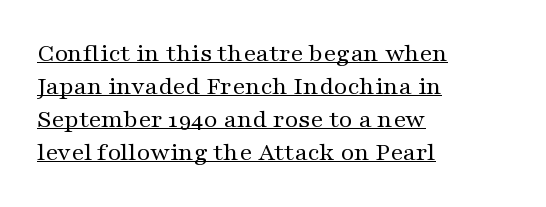
A light-to-regular cut is what we see here. Line spacing here is normal. Every row of glyphs begins at an identical x-position on the left. Unlike italic type, these characters show no tilt at all. Does extra space separate the letters? No, they use regular spacing. The glyphs are accompanied by a horizontal stroke just below them.
